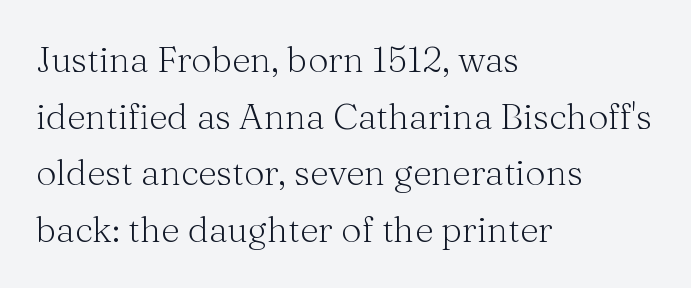
The image shows 36 px light serif type, upright; set left-aligned, normal line spacing (1.57x), normal letter spacing, not underlined; medium stroke contrast and a medium x-height.
